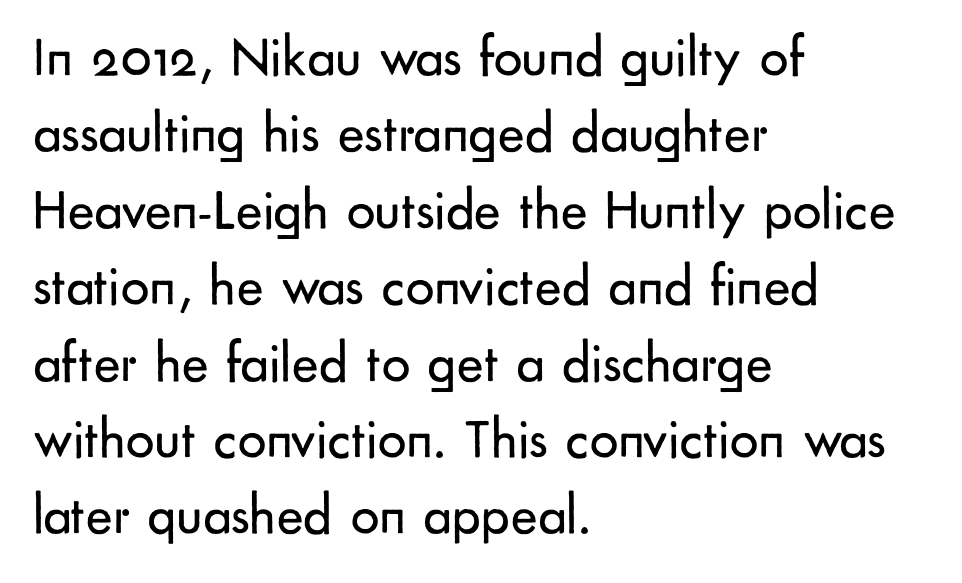
The image shows 57 px regular-weight sans-serif type, upright; set left-aligned, normal line spacing (1.34x), normal letter spacing, not underlined; low stroke contrast and a small x-height.
